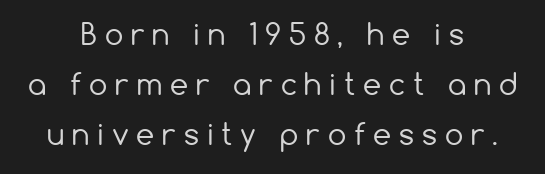
The image shows 29 px regular-weight sans-serif type, upright; set centered, line spacing 1.72x, unusually wide letter spacing (+0.27 em), not underlined; low stroke contrast and a medium x-height.
